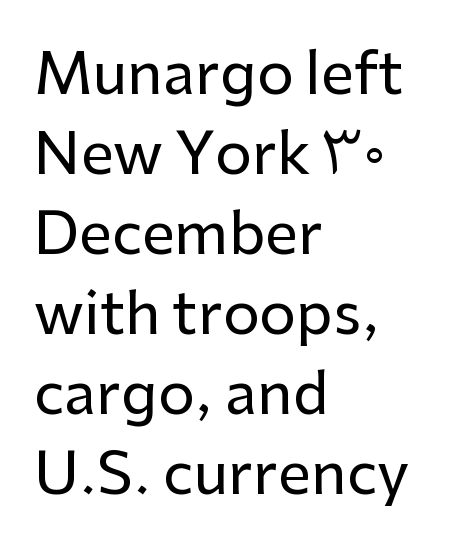
{"serif": "no", "italic": "no", "width": "normal", "stroke_contrast": "low", "x_height": "medium", "monospaced": "no", "underline": "no", "align": "left", "line_spacing": "normal", "line_spacing_ratio": 1.38, "letter_spacing": "normal", "letter_spacing_em": 0.0, "glyph_px": 58}
